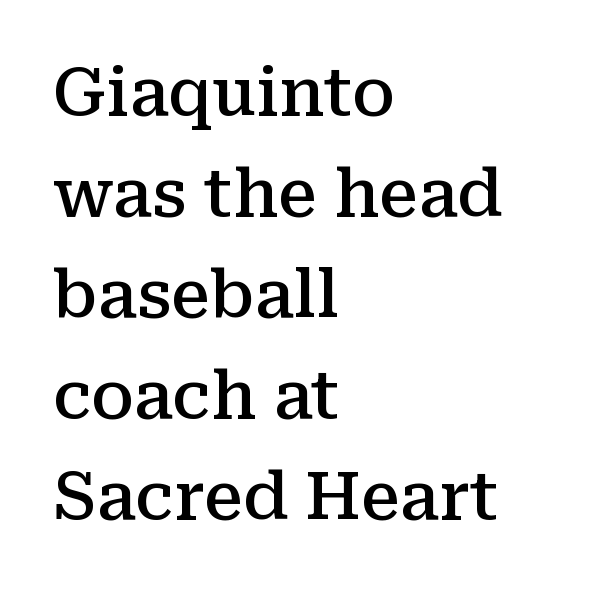
{"serif": "yes", "italic": "no", "bold": "semi", "weight": "semibold", "width": "normal", "stroke_contrast": "medium", "x_height": "medium", "monospaced": "no", "underline": "no", "align": "left", "line_spacing": "normal", "line_spacing_ratio": 1.53, "letter_spacing": "normal", "letter_spacing_em": 0.0, "glyph_px": 66}
